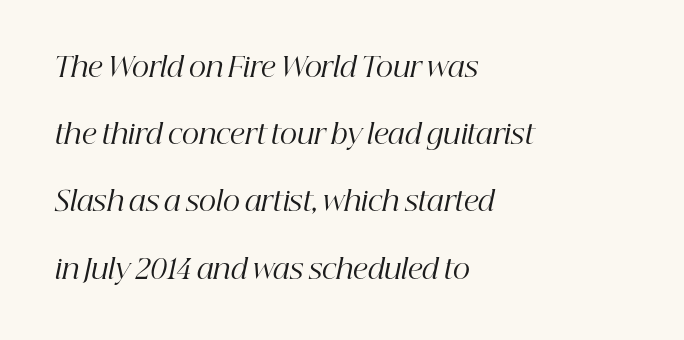
The image shows 27 px text type, italic (leaning right); set left-aligned, loose line spacing (2.49x), normal letter spacing, not underlined.
